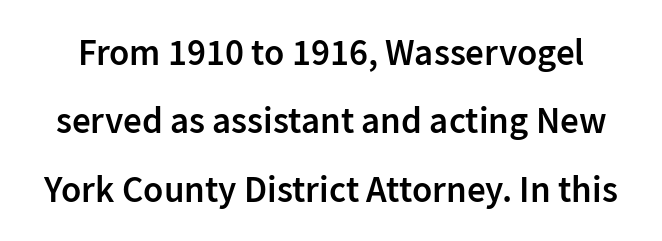
It's the straight-up-and-down kind of type. Spacing verdict: proportional, widths tailored to each character. The font is running at a semibold setting, under full bold. Only glyphs here, with clear space below each row. Observe the absence of serifs on each vertical stroke in this sample. The passage shown has conventional tracking throughout.
